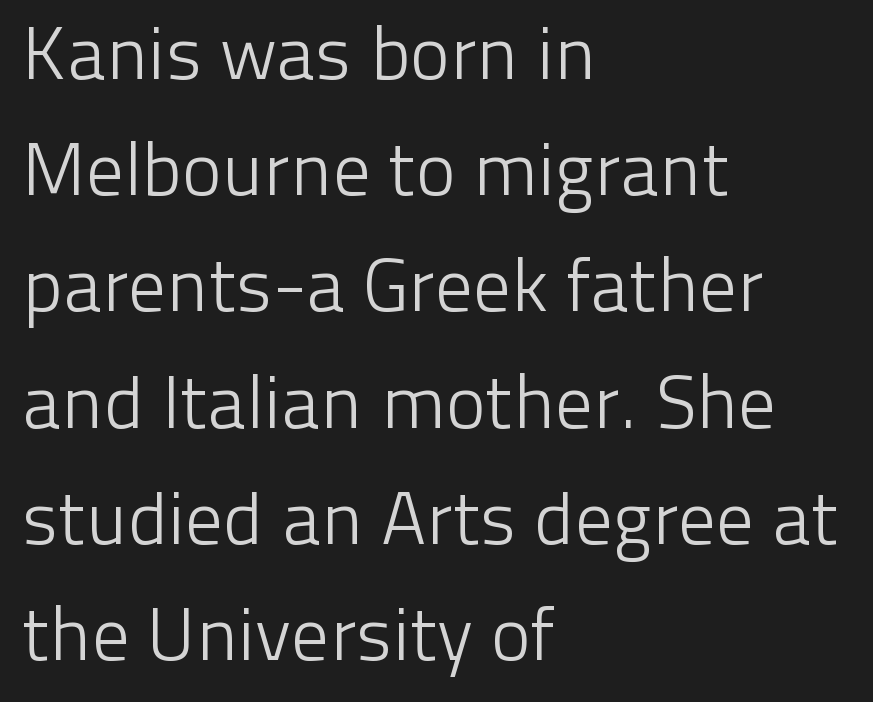
{"serif": "no", "italic": "no", "bold": "no", "weight": "light", "width": "normal", "stroke_contrast": "low", "x_height": "medium", "monospaced": "no", "underline": "no", "align": "left", "line_spacing": "normal", "line_spacing_ratio": 1.55, "letter_spacing": "normal", "letter_spacing_em": 0.0, "glyph_px": 75}
